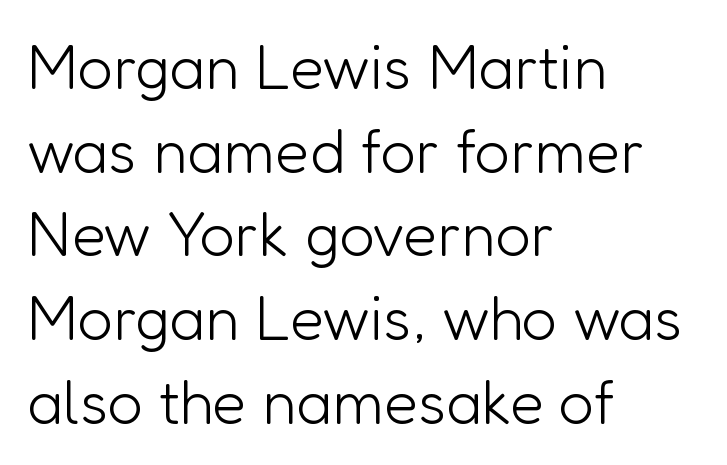
{"serif": "no", "italic": "no", "bold": "no", "weight": "light", "width": "normal", "stroke_contrast": "low", "x_height": "medium", "monospaced": "no", "underline": "no", "align": "left", "line_spacing": "normal", "line_spacing_ratio": 1.35, "letter_spacing": "normal", "letter_spacing_em": 0.0, "glyph_px": 62}
